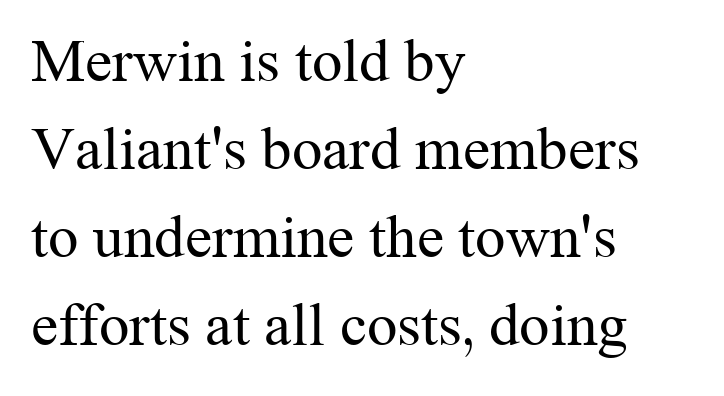
The strokes carry an ordinary text weight at most. The font's upright variant was chosen for this text. Observe the serifs anchoring each vertical stroke in this sample. Students, observe: this is what conventionally led text looks like. Any mark beneath the type? The region is blank.
